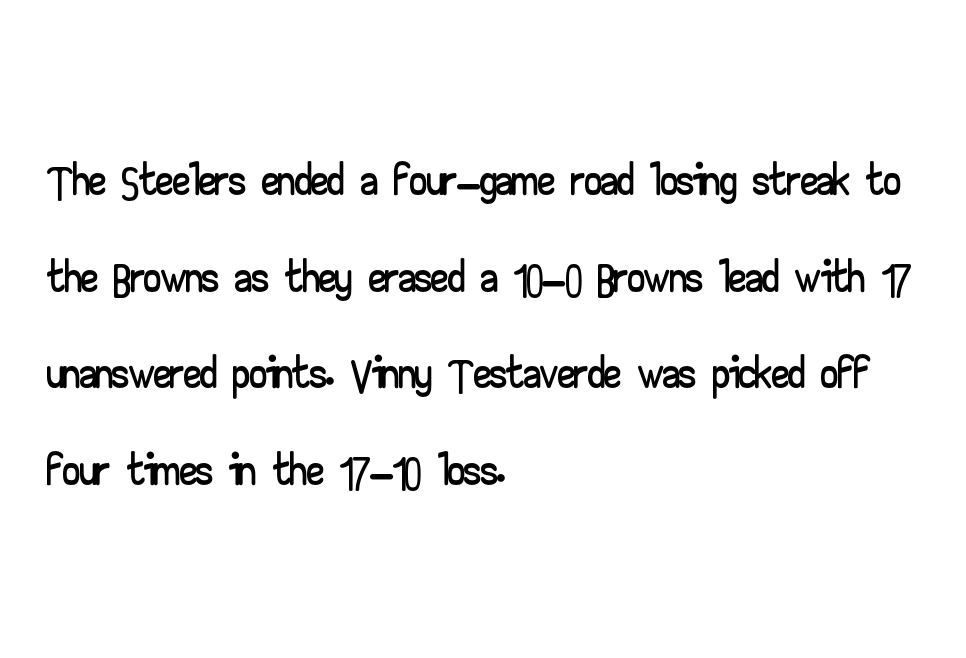
{"serif": "no", "italic": "no", "width": "wide", "stroke_contrast": "low", "x_height": "small", "monospaced": "no", "underline": "no", "align": "left", "line_spacing": "normal", "line_spacing_ratio": 1.42, "letter_spacing": "normal", "letter_spacing_em": 0.0, "glyph_px": 68}
